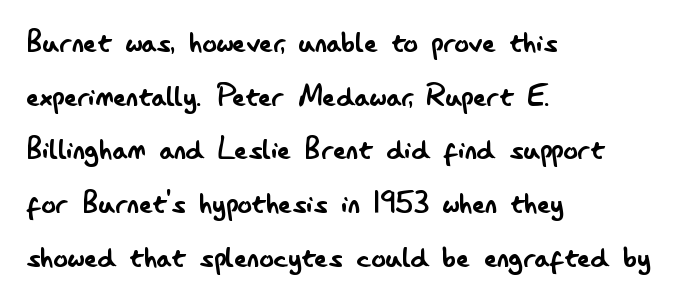
{"serif": "no", "italic": "no", "bold": "no", "weight": "regular", "width": "condensed", "stroke_contrast": "low", "x_height": "small", "monospaced": "no", "underline": "no", "align": "left", "line_spacing": "normal", "line_spacing_ratio": 1.49, "letter_spacing": "normal", "letter_spacing_em": 0.0, "glyph_px": 36}
